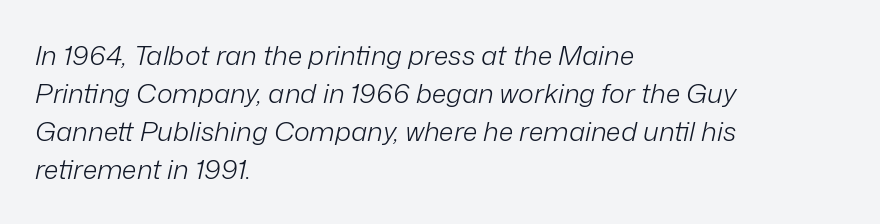
Q: Is the text bold? A: No.
Q: Is the text italic (slanted)? A: Yes, it leans right by about 12 degrees.
Q: Is the text underlined? A: No.
Q: How is the paragraph aligned? A: Left-aligned.
Q: Is the spacing between letters normal or unusually wide? A: Normal.
Q: Is the spacing between lines tight, normal or loose? A: Normal.
